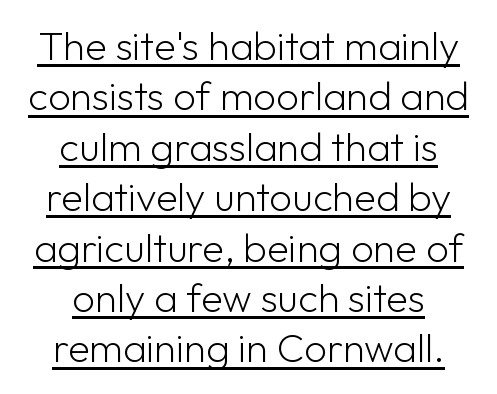
Visually the block forms a symmetrical silhouette, jagged on both flanks. Stroke terminals: plain, sans-serif. Posture: upright roman. The weight would be labelled regular, book, light, or lighter still. Looks like someone drew a line under every word here. Rows of type keep a routine distance in the vertical direction.
